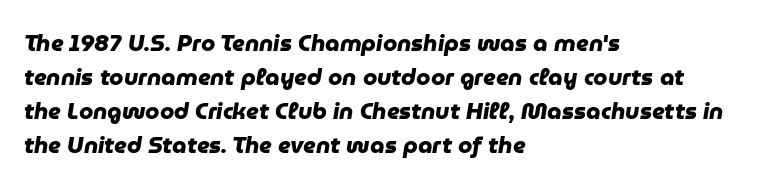
Q: Is the text bold? A: Yes.
Q: Is the text underlined? A: No.
Q: How is the paragraph aligned? A: Left-aligned.
Q: Is the spacing between letters normal or unusually wide? A: Normal.
Q: Is the spacing between lines tight, normal or loose? A: Normal.
